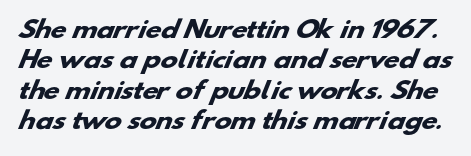
The rendering keeps characters at their native spacing. The rendering uses a bold face; every stroke is thick and dark. Lines of text with bare space underneath. The vertical gap from one line to the next is medium.
